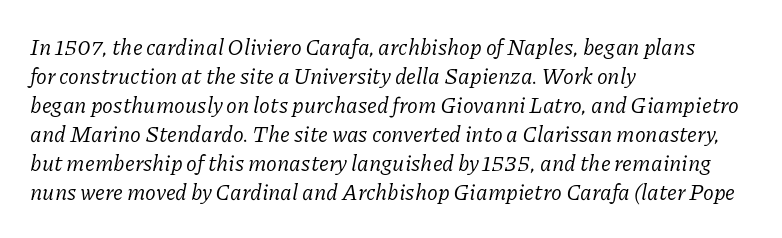
Q: Is the text bold? A: No.
Q: Is the text italic (slanted)? A: Yes, it leans right by about 11 degrees.
Q: Is the text underlined? A: No.
Q: How is the paragraph aligned? A: Left-aligned.
Q: Is the spacing between letters normal or unusually wide? A: Normal.
Q: Is the spacing between lines tight, normal or loose? A: Normal.
